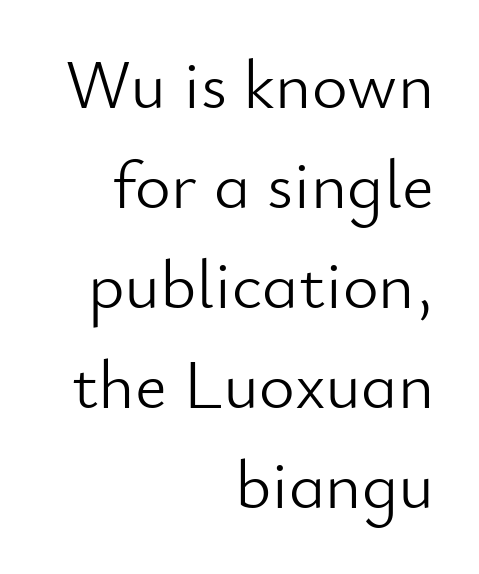
{"serif": "no", "italic": "no", "bold": "no", "weight": "light", "width": "normal", "stroke_contrast": "low", "x_height": "small", "monospaced": "no", "underline": "no", "align": "right", "line_spacing": "normal", "line_spacing_ratio": 1.45, "letter_spacing": "normal", "letter_spacing_em": 0.0, "glyph_px": 69}
